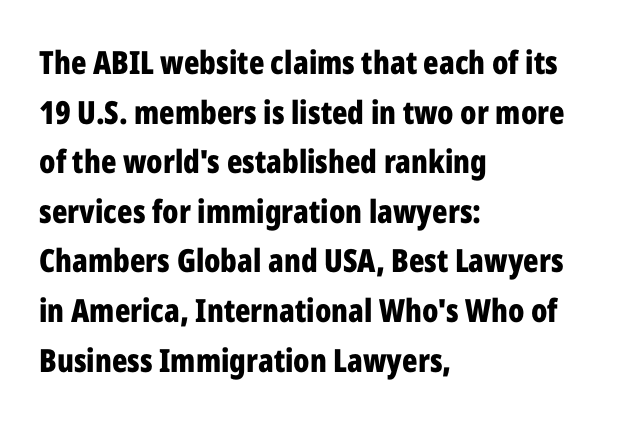
{"serif": "no", "italic": "no", "bold": "yes", "weight": "bold", "width": "condensed", "stroke_contrast": "low", "x_height": "medium", "monospaced": "no", "underline": "no", "align": "left", "line_spacing": "normal", "line_spacing_ratio": 1.55, "letter_spacing": "normal", "letter_spacing_em": 0.0, "glyph_px": 32}
